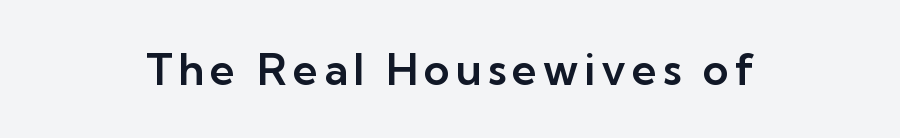
{"serif": "no", "italic": "no", "width": "normal", "stroke_contrast": "low", "x_height": "medium", "monospaced": "no", "underline": "no", "align": "center", "glyph_px": 44}
